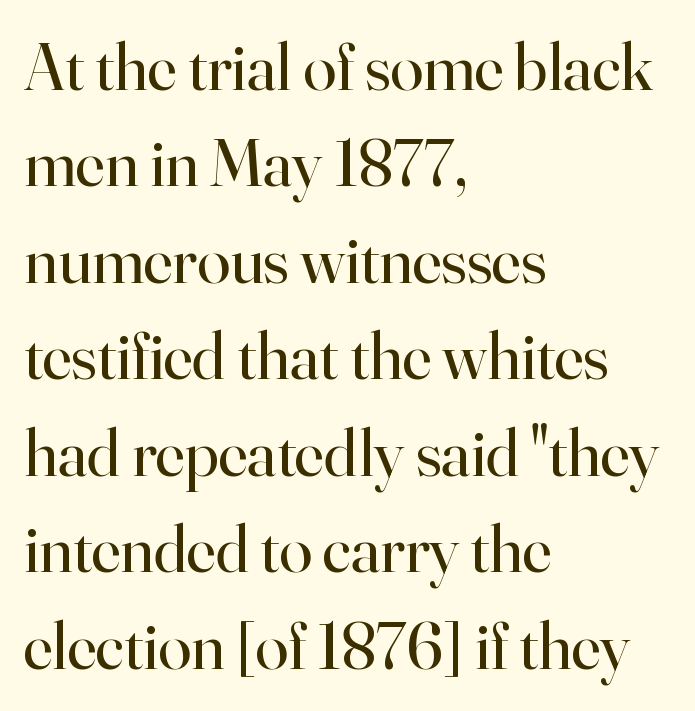
{"serif": "yes", "italic": "no", "bold": "no", "weight": "regular", "width": "normal", "stroke_contrast": "high", "x_height": "small", "monospaced": "no", "underline": "no", "align": "left", "line_spacing": "normal", "line_spacing_ratio": 1.44, "letter_spacing": "normal", "letter_spacing_em": 0.0, "glyph_px": 67}
